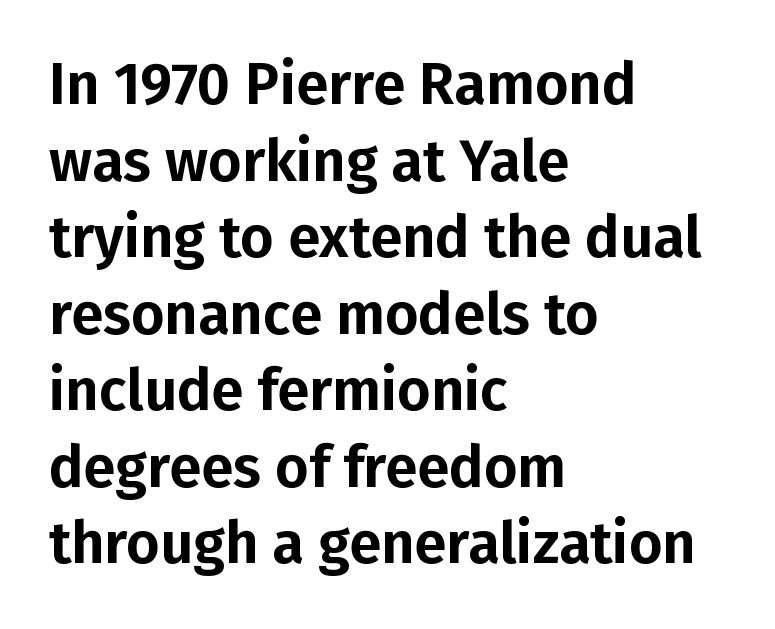
The glyphs in this specimen are sans serif. In terms of leading, this rendering sits right in the middle. If you drew a ruler down the left edge, every line would touch it. Vertical strokes here are truly vertical.
